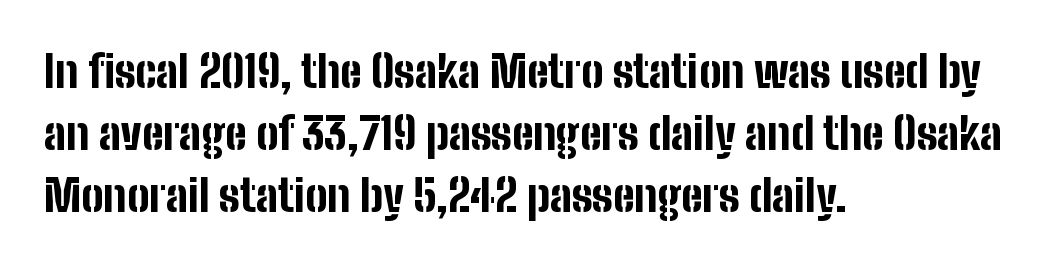
The image shows 44 px bold, condensed sans-serif type, upright; set left-aligned, normal line spacing (1.41x), normal letter spacing, not underlined; low stroke contrast and a medium x-height.
